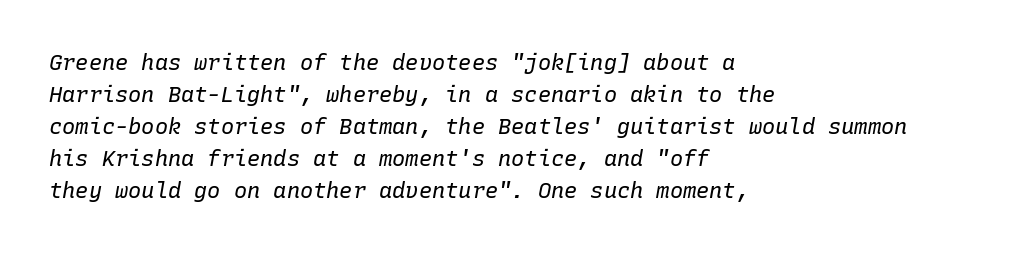
The image shows 22 px text type, italic (leaning right); set left-aligned, normal line spacing (1.45x), normal letter spacing, not underlined.
